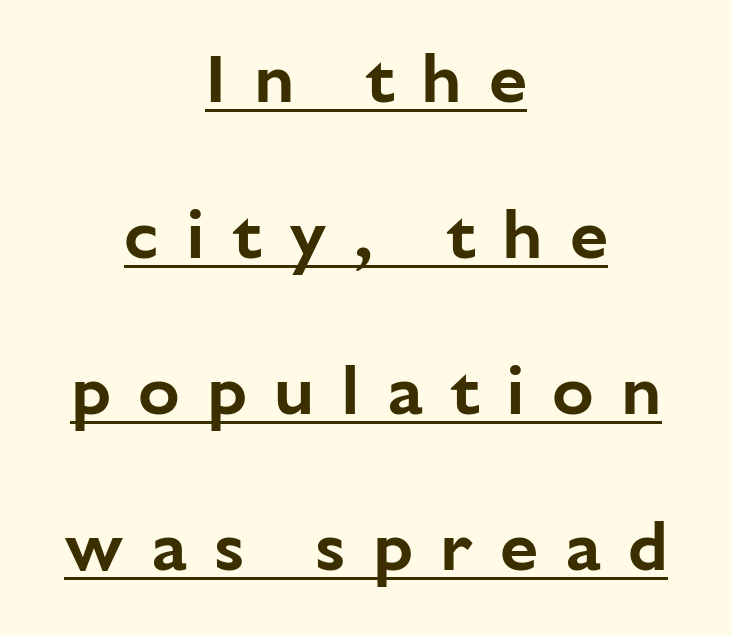
The image shows 69 px sans-serif type, upright; set centered, loose line spacing (2.26x), unusually wide letter spacing (+0.39 em), underlined; low stroke contrast and a medium x-height.
